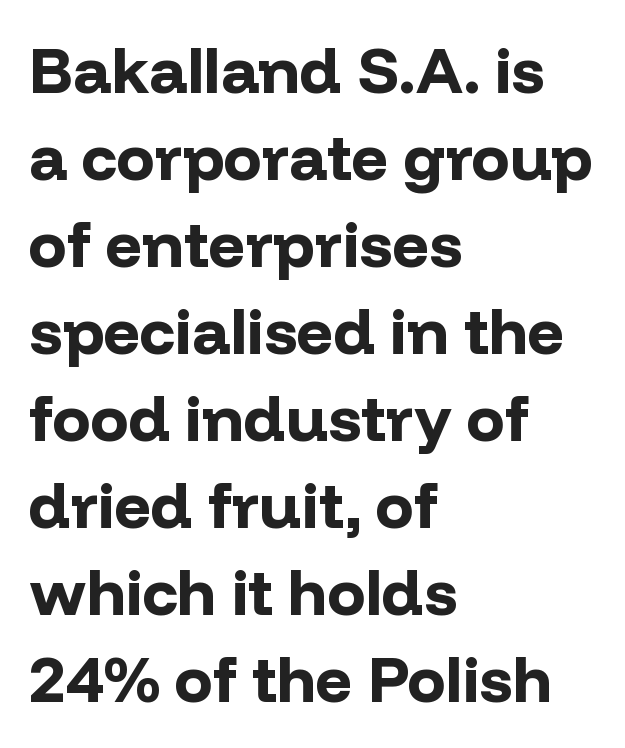
Q: Is the text bold? A: Yes.
Q: Is the text italic (slanted)? A: No, it is upright.
Q: Is the typeface a serif or a sans-serif typeface? A: Sans-serif.
Q: Is the text underlined? A: No.
Q: How is the paragraph aligned? A: Left-aligned.
Q: Is the spacing between letters normal or unusually wide? A: Normal.
Q: Is the spacing between lines tight, normal or loose? A: Normal.
Q: Width (condensed, normal, or wide)? A: Normal.
Q: Stroke contrast? A: Low.
Q: x-height? A: Medium.
Q: Monospaced? A: No.
